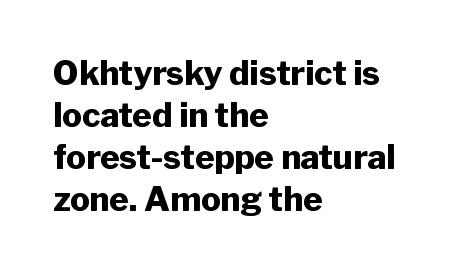
Is there much room between lines? A standard amount, neither cramped nor airy. Descender tails drop into unmarked territory. Think of a printed novel: that variable character pitch is what you see here. The type sits square on the baseline with zero lean.
